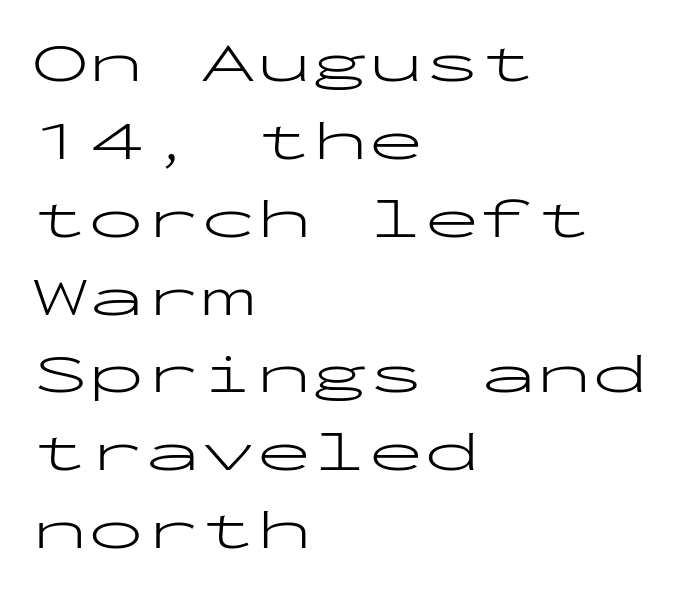
Q: Is the text bold? A: No.
Q: Is the text italic (slanted)? A: No, it is upright.
Q: Is the typeface a serif or a sans-serif typeface? A: Sans-serif.
Q: Is the text underlined? A: No.
Q: How is the paragraph aligned? A: Left-aligned.
Q: Is the spacing between letters normal or unusually wide? A: Normal.
Q: Is the spacing between lines tight, normal or loose? A: Normal.
Q: Width (condensed, normal, or wide)? A: Wide.
Q: Stroke contrast? A: Low.
Q: x-height? A: Medium.
Q: Monospaced? A: Yes.
